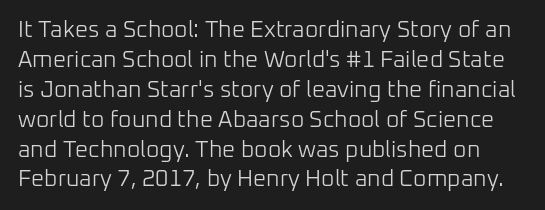
{"italic": "no", "bold": "no", "underline": "no", "line_spacing": "normal", "line_spacing_ratio": 1.3, "letter_spacing": "normal", "letter_spacing_em": 0.0, "glyph_px": 23}
